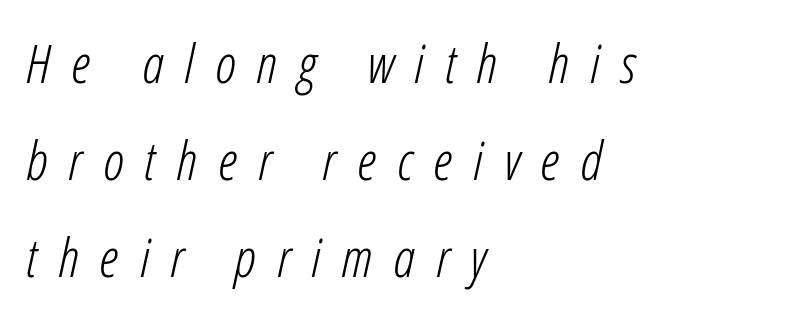
Q: Is the text bold? A: No.
Q: Is the text italic (slanted)? A: Yes, it leans right by about 12 degrees.
Q: Is the text underlined? A: No.
Q: How is the paragraph aligned? A: Left-aligned.
Q: Is the spacing between letters normal or unusually wide? A: Unusually wide.
Q: Width (condensed, normal, or wide)? A: Condensed.
Q: Stroke contrast? A: Low.
Q: x-height? A: Medium.
Q: Monospaced? A: No.
